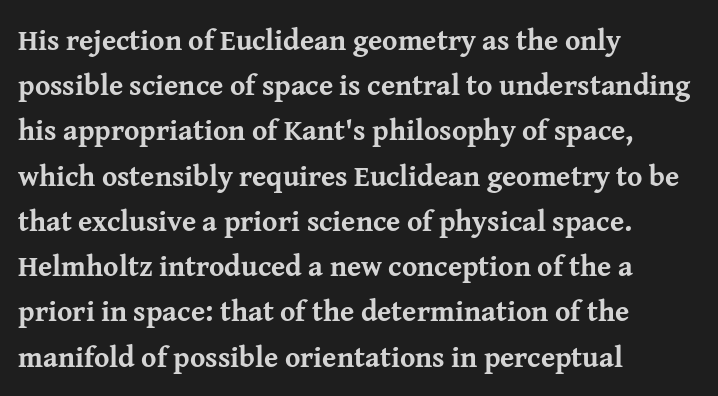
Each line starts at the same left margin while the right side varies. A serif font was chosen for this passage. Observe the ordinary spacing: letters are neighbours, not strangers. Proportional: the letters do not fall into vertical columns.
